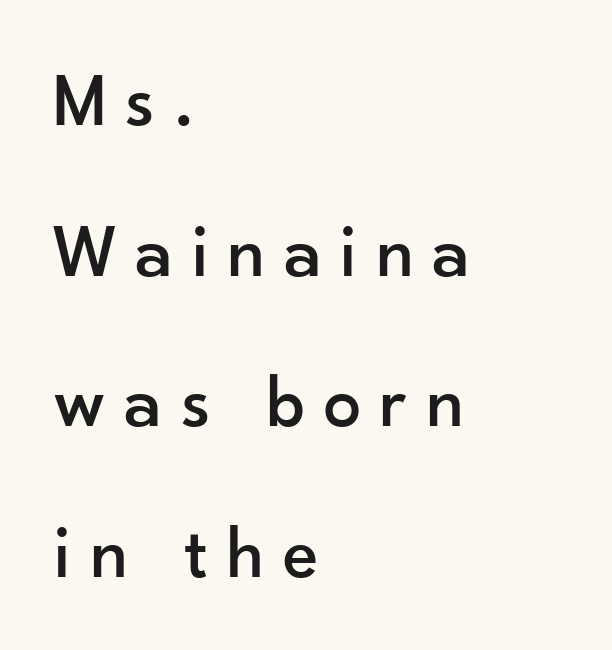
The image shows 75 px sans-serif type, upright; set left-aligned, loose line spacing (2.01x), unusually wide letter spacing (+0.25 em), not underlined; low stroke contrast and a small x-height.
